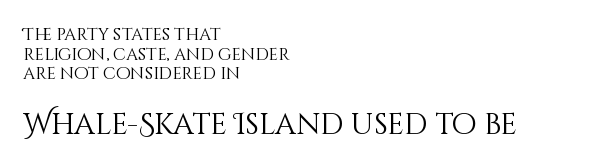
Here the designer chose a conventional face with non-uniform glyph widths. The words here are not underlined. Small over large — that's the arrangement of the two blocks here. The lines in this sample share a left origin and differ only in where they stop. This sample uses an upright cut, with every glyph sitting square on the baseline. Quick note: interline space is minimal.
